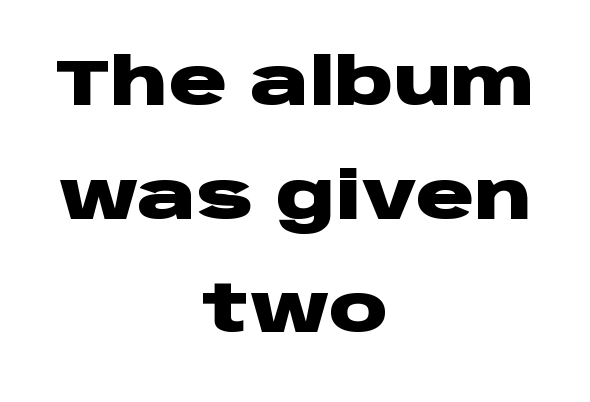
The image shows 65 px heavy, wide sans-serif type, upright; set centered, line spacing 1.75x, normal letter spacing, not underlined; low stroke contrast and a large x-height.
